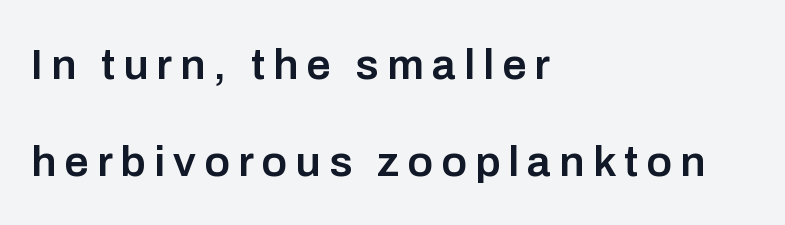
The image shows 43 px semibold sans-serif type, upright; set left-aligned, loose line spacing (2.25x), not underlined; low stroke contrast and a medium x-height.
